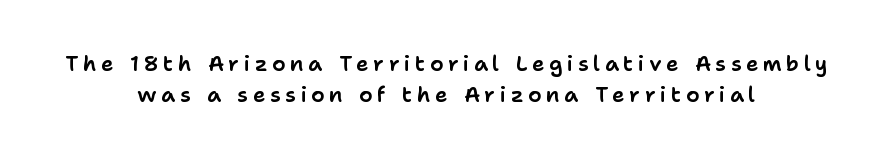
{"italic": "no", "underline": "no", "align": "center", "line_spacing": "normal", "line_spacing_ratio": 1.48, "letter_spacing": "wide", "letter_spacing_em": 0.22, "glyph_px": 21}
